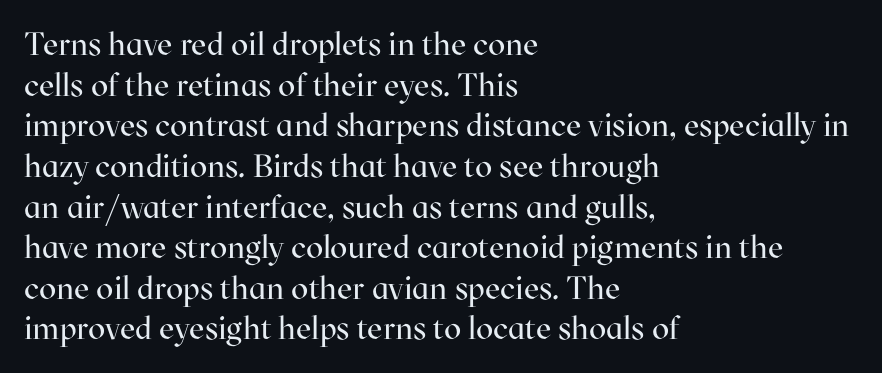
The face used here is proportionally spaced, like ordinary book or web type. Bold? No — there's no thickening of the strokes. The passage shown stacks its lines at a standard gap. Look at the bottom of the vertical strokes: they flare into serifs here. The lines in this sample share a left origin and differ only in where they stop.
